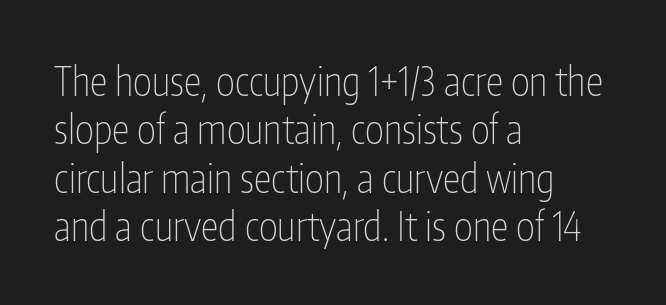
This is the regular roman posture of the typeface. The passage shown is typeset with a sans-serif family. This rendering uses left alignment, leaving the right contour irregular. Underline: absent.
